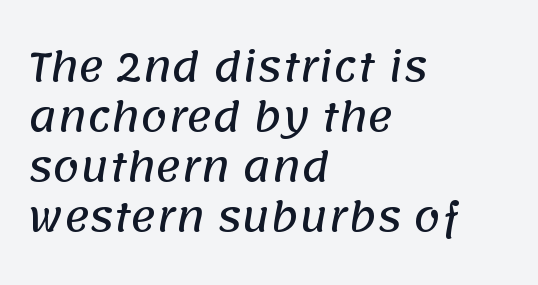
Q: Is the typeface a serif or a sans-serif typeface? A: Sans-serif.
Q: Is the text underlined? A: No.
Q: How is the paragraph aligned? A: Left-aligned.
Q: Is the spacing between letters normal or unusually wide? A: Normal.
Q: Is the spacing between lines tight, normal or loose? A: Normal.
Q: Width (condensed, normal, or wide)? A: Normal.
Q: Stroke contrast? A: Low.
Q: x-height? A: Large.
Q: Monospaced? A: No.
